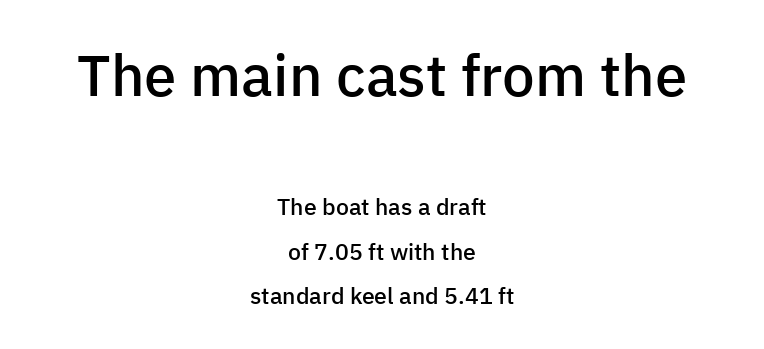
The image shows 58 px semibold sans-serif type, upright; set centered, loose line spacing (1.93x), normal letter spacing, not underlined; the first (top) block is 2.52x larger; low stroke contrast and a medium x-height.
